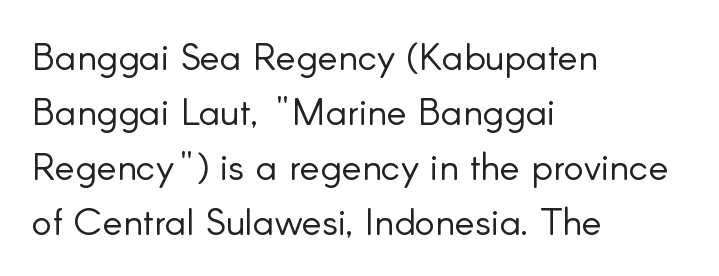
{"serif": "no", "italic": "no", "bold": "no", "weight": "light", "width": "normal", "stroke_contrast": "low", "x_height": "small", "monospaced": "no", "underline": "no", "align": "left", "line_spacing": "normal", "line_spacing_ratio": 1.45, "letter_spacing": "normal", "letter_spacing_em": 0.0, "glyph_px": 38}
